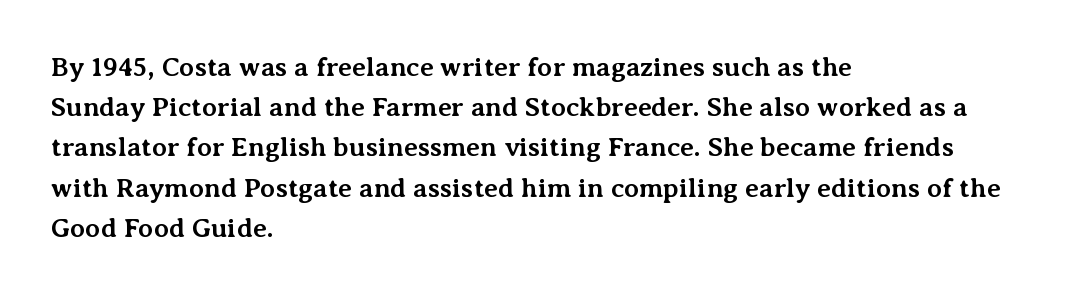
The image shows 27 px bold type, upright; set left-aligned, normal line spacing (1.49x), normal letter spacing, not underlined.
